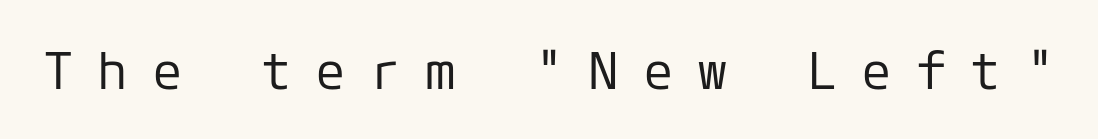
This rendering widens character spacing well past its baseline value. Plain, unruled lines of type. Letterform terminals end flat and unadorned throughout the passage. Do the characters align in a grid? Yes, the font is monospaced. Letters have the restrained weight of plain body copy at most. You can tell it's not italic because the verticals are truly vertical.
